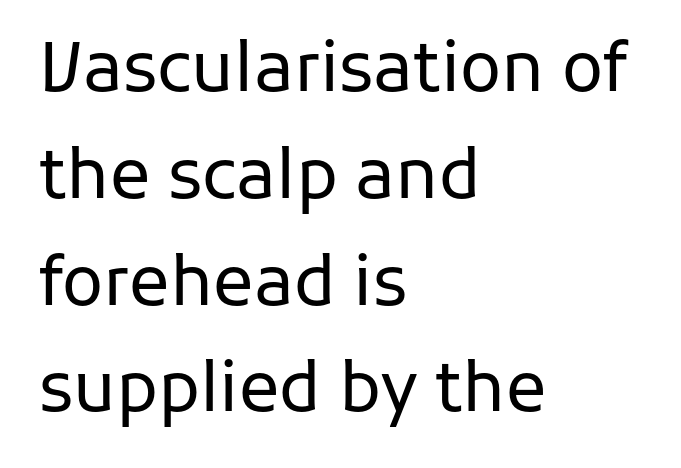
Q: Is the text bold? A: No.
Q: Is the text italic (slanted)? A: No, it is upright.
Q: Is the typeface a serif or a sans-serif typeface? A: Sans-serif.
Q: Is the text underlined? A: No.
Q: How is the paragraph aligned? A: Left-aligned.
Q: Is the spacing between letters normal or unusually wide? A: Normal.
Q: Is the spacing between lines tight, normal or loose? A: Normal.
Q: Width (condensed, normal, or wide)? A: Normal.
Q: Stroke contrast? A: Low.
Q: x-height? A: Medium.
Q: Monospaced? A: No.
